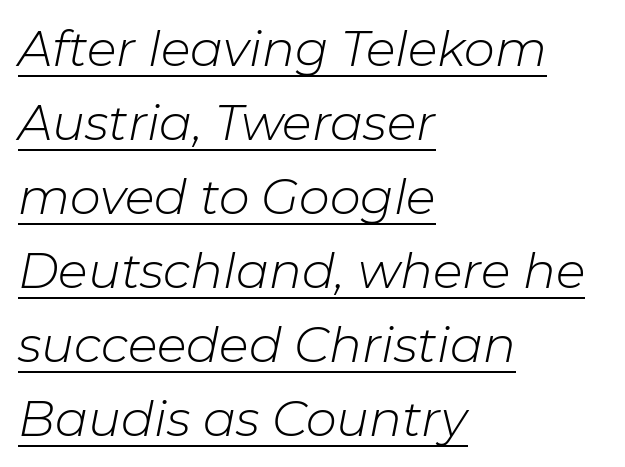
{"italic": "yes", "lean": "right", "slant_degrees": 11, "bold": "no", "weight": "light", "width": "normal", "stroke_contrast": "low", "x_height": "medium", "monospaced": "no", "underline": "yes", "align": "left", "line_spacing": "normal", "line_spacing_ratio": 1.51, "letter_spacing": "normal", "letter_spacing_em": 0.0, "glyph_px": 49}
